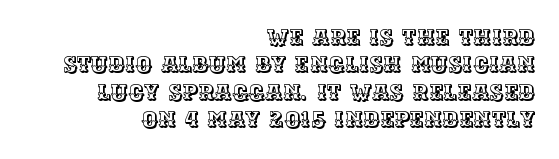
{"italic": "no", "underline": "no", "align": "right", "line_spacing": "normal", "line_spacing_ratio": 1.25, "letter_spacing": "normal", "letter_spacing_em": 0.0, "glyph_px": 22}
